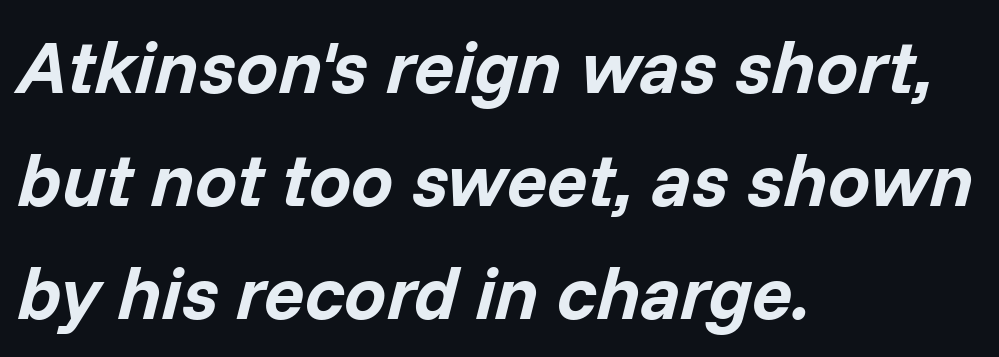
{"italic": "yes", "lean": "right", "slant_degrees": 14, "bold": "yes", "weight": "bold", "width": "normal", "stroke_contrast": "low", "x_height": "medium", "monospaced": "no", "underline": "no", "align": "left", "line_spacing": "normal", "line_spacing_ratio": 1.51, "letter_spacing": "normal", "letter_spacing_em": 0.0, "glyph_px": 75}
